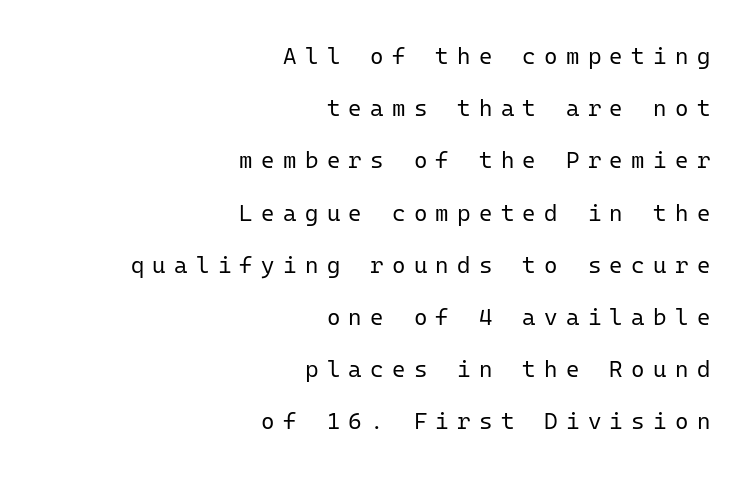
The image shows 23 px text type, upright; set right-aligned, loose line spacing (2.27x), unusually wide letter spacing (+0.36 em), not underlined.
